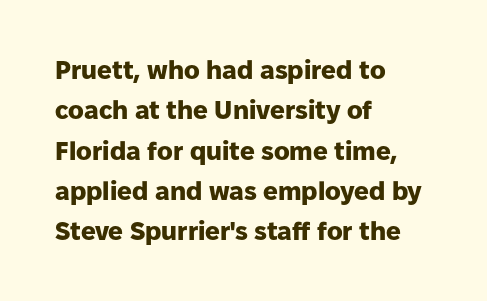
The image shows 26 px bold type, upright; set left-aligned, normal line spacing (1.55x), normal letter spacing, not underlined.
